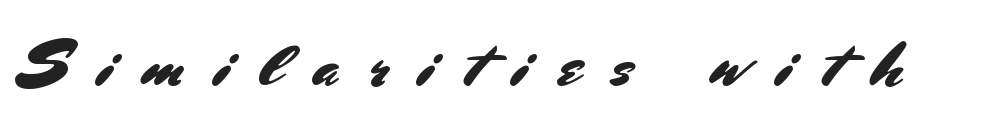
{"serif": "no", "width": "normal", "stroke_contrast": "medium", "x_height": "small", "monospaced": "no", "underline": "no", "letter_spacing": "wide", "letter_spacing_em": 0.46, "glyph_px": 66}
